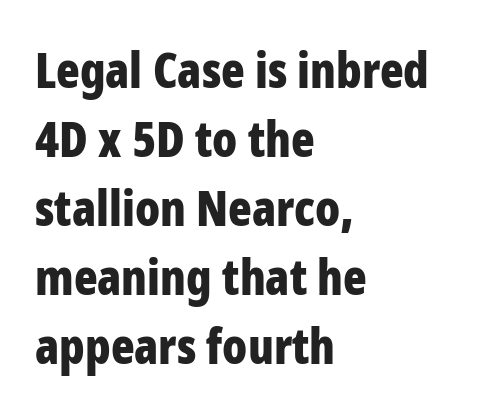
The image shows 49 px bold, condensed sans-serif type, upright; set left-aligned, normal line spacing (1.41x), normal letter spacing, not underlined; low stroke contrast and a medium x-height.
